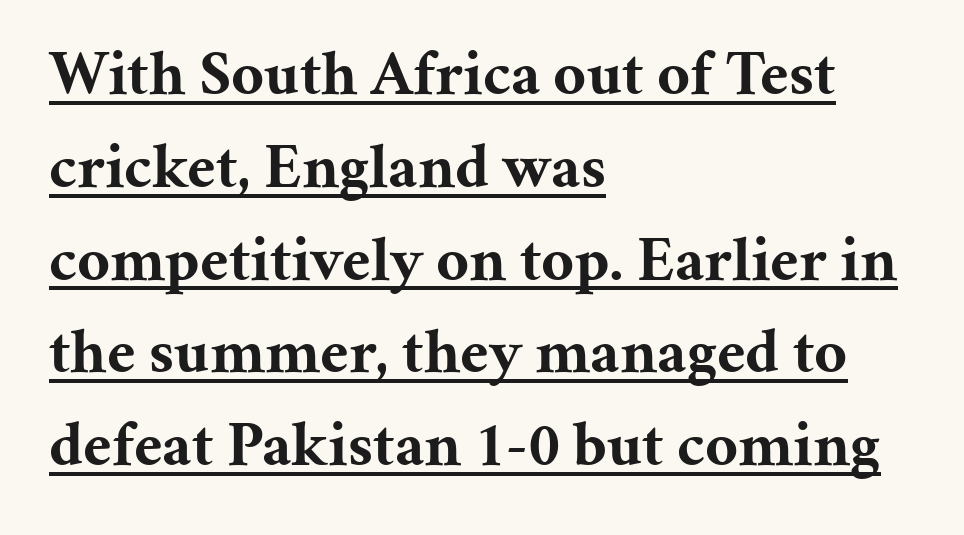
Quick note: underline on. Is there any slant? The stems are plumb. Little horizontal feet cap the strokes, marking this as serif type. Standard letterfit; no display-style spreading of the glyphs. The block of text has a typical density, with ordinary space between rows.
